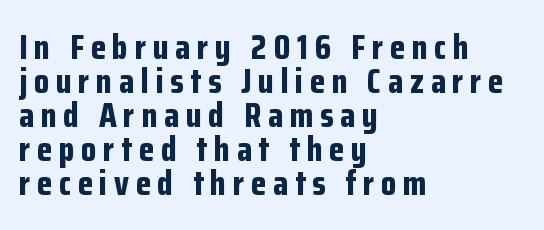
Q: Is the text bold? A: Yes.
Q: Is the text italic (slanted)? A: No, it is upright.
Q: Is the typeface a serif or a sans-serif typeface? A: Sans-serif.
Q: Is the text underlined? A: No.
Q: How is the paragraph aligned? A: Left-aligned.
Q: Is the spacing between lines tight, normal or loose? A: Tight.
Q: Width (condensed, normal, or wide)? A: Condensed.
Q: Stroke contrast? A: Low.
Q: x-height? A: Medium.
Q: Monospaced? A: No.
